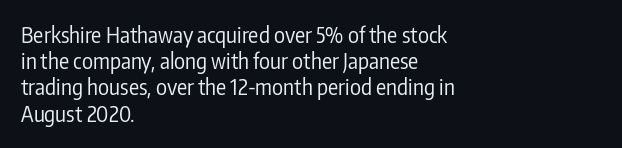
Q: Is the text bold? A: No.
Q: Is the text italic (slanted)? A: No, it is upright.
Q: Is the text underlined? A: No.
Q: How is the paragraph aligned? A: Left-aligned.
Q: Is the spacing between letters normal or unusually wide? A: Normal.
Q: Is the spacing between lines tight, normal or loose? A: Normal.
